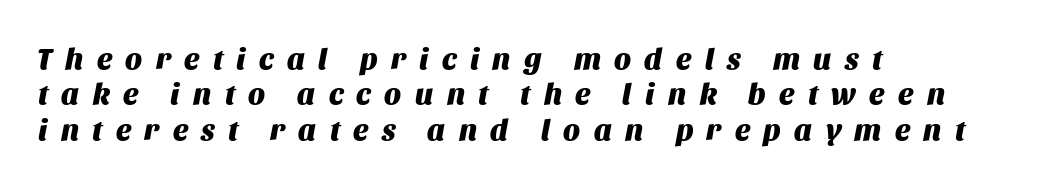
The image shows 30 px heavy type, italic (leaning right); set left-aligned, line spacing 1.18x, unusually wide letter spacing (+0.45 em), not underlined; medium stroke contrast and a large x-height.
